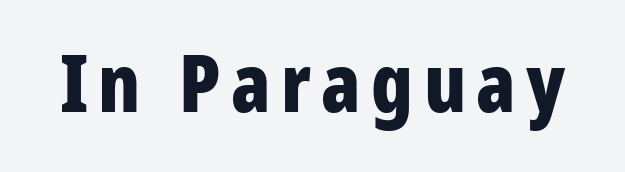
{"serif": "no", "italic": "no", "bold": "yes", "weight": "bold", "width": "condensed", "stroke_contrast": "low", "x_height": "large", "monospaced": "no", "underline": "no", "glyph_px": 80}
